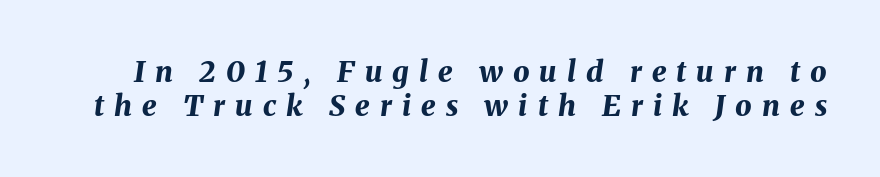
The image shows 29 px bold type, italic (leaning right); set line spacing 1.16x, unusually wide letter spacing (+0.35 em), not underlined; medium stroke contrast and a medium x-height.
